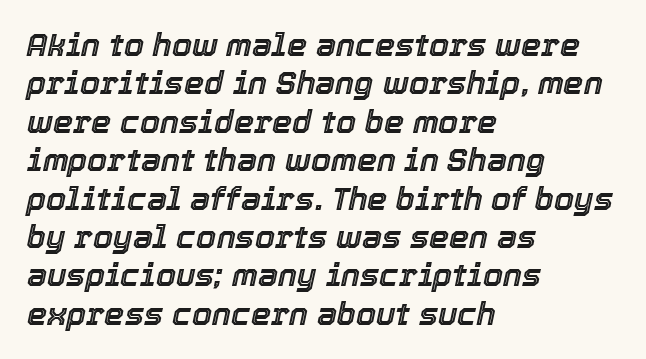
{"italic": "yes", "lean": "right", "slant_degrees": 12, "width": "normal", "x_height": "medium", "monospaced": "no", "underline": "no", "align": "left", "line_spacing_ratio": 1.2, "letter_spacing": "normal", "letter_spacing_em": 0.0, "glyph_px": 32}
